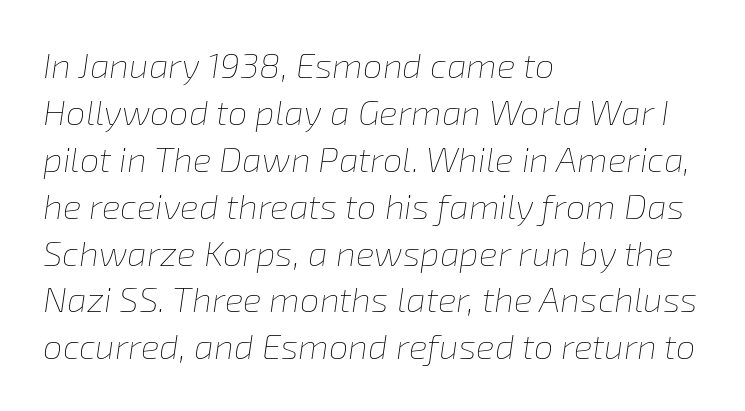
{"italic": "yes", "lean": "right", "slant_degrees": 8, "bold": "no", "weight": "thin", "width": "normal", "stroke_contrast": "low", "x_height": "medium", "monospaced": "no", "underline": "no", "align": "left", "line_spacing": "normal", "line_spacing_ratio": 1.34, "letter_spacing": "normal", "letter_spacing_em": 0.0, "glyph_px": 35}
